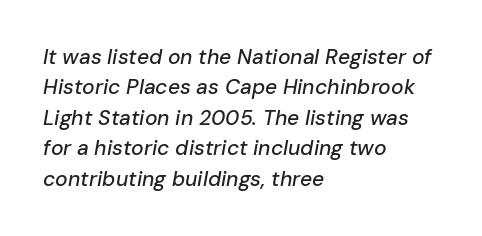
The image shows 21 px text type, italic (leaning right); set left-aligned, normal line spacing (1.45x), normal letter spacing, not underlined.
